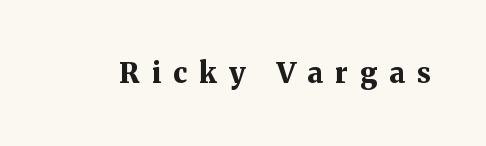
{"serif": "yes", "italic": "no", "bold": "yes", "weight": "bold", "width": "normal", "stroke_contrast": "medium", "x_height": "medium", "monospaced": "no", "underline": "no", "letter_spacing": "wide", "letter_spacing_em": 0.44, "glyph_px": 28}
